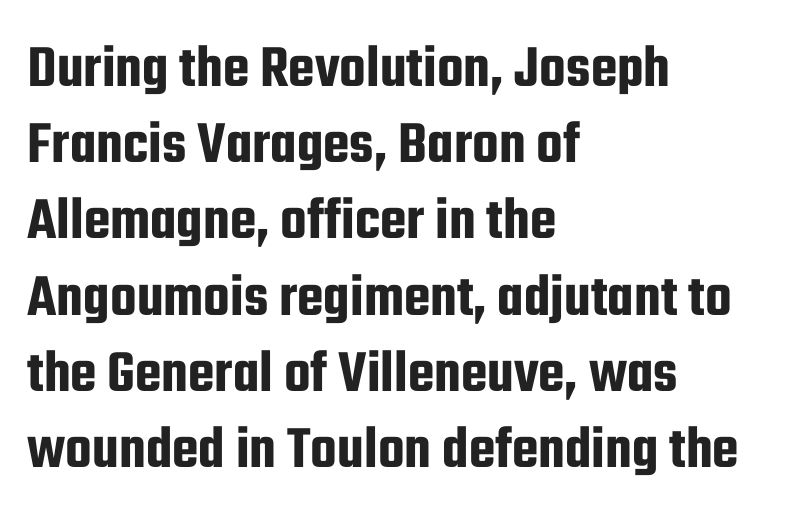
The image shows 61 px condensed sans-serif type, upright; set left-aligned, normal line spacing (1.25x), normal letter spacing, not underlined; low stroke contrast and a medium x-height.
